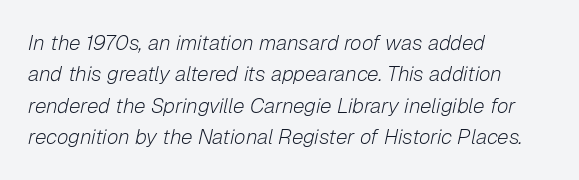
The image shows 21 px text type, italic (leaning right); set left-aligned, normal line spacing (1.5x), normal letter spacing, not underlined.
